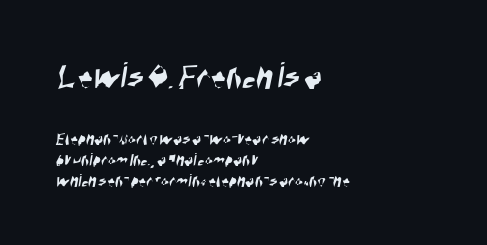
Q: Is the typeface a serif or a sans-serif typeface? A: Sans-serif.
Q: Is the text underlined? A: No.
Q: How is the paragraph aligned? A: Left-aligned.
Q: Is the spacing between letters normal or unusually wide? A: Normal.
Q: Is the spacing between lines tight, normal or loose? A: Tight.
Q: Which block of text is set in a larger size, the first (top) or the second (bottom)? A: The first (top) one.
Q: Width (condensed, normal, or wide)? A: Condensed.
Q: Stroke contrast? A: High.
Q: x-height? A: Large.
Q: Monospaced? A: No.
